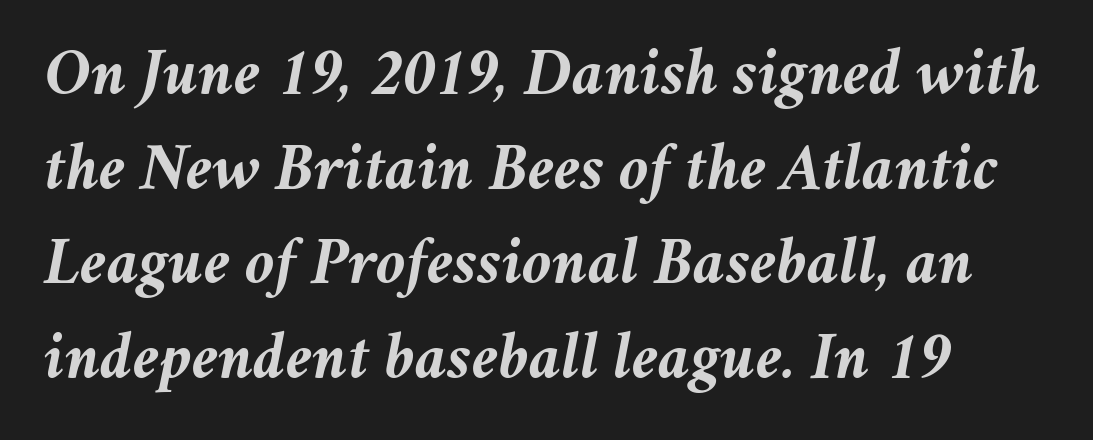
The gaps between neighbouring characters are ordinary and unremarkable. Anything drawn beneath the words? Only blank space. A dark, heavy texture on the line: the type is bold. Looking at the ascenders, they clearly lean. Character widths vary here, with narrow letters taking less room than wide ones.
